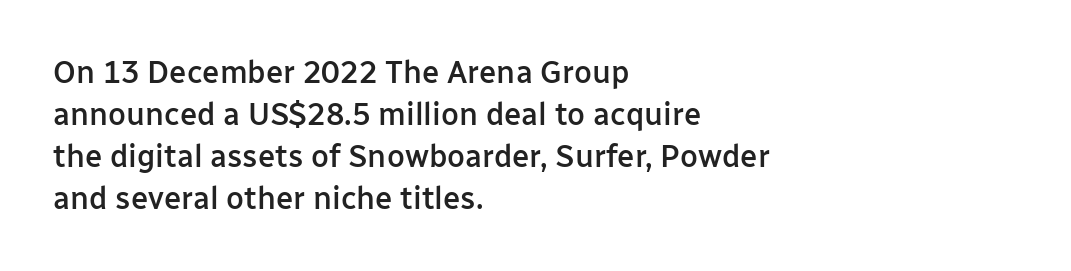
Q: Is the text bold? A: Semi-bold.
Q: Is the text italic (slanted)? A: No, it is upright.
Q: Is the typeface a serif or a sans-serif typeface? A: Sans-serif.
Q: Is the text underlined? A: No.
Q: How is the paragraph aligned? A: Left-aligned.
Q: Is the spacing between letters normal or unusually wide? A: Normal.
Q: Is the spacing between lines tight, normal or loose? A: Normal.
Q: Width (condensed, normal, or wide)? A: Normal.
Q: Stroke contrast? A: Low.
Q: x-height? A: Medium.
Q: Monospaced? A: No.
